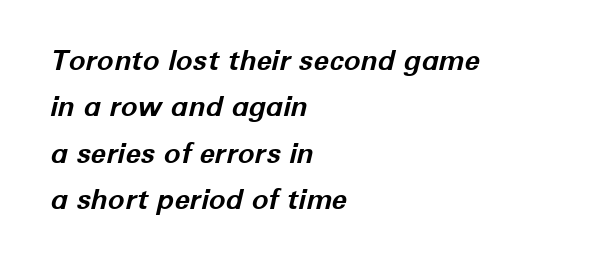
{"italic": "yes", "lean": "right", "slant_degrees": 12, "bold": "yes", "weight": "bold", "width": "normal", "stroke_contrast": "low", "x_height": "medium", "monospaced": "no", "underline": "no", "align": "left", "line_spacing": "normal", "line_spacing_ratio": 1.66, "letter_spacing": "normal", "letter_spacing_em": 0.0, "glyph_px": 28}
